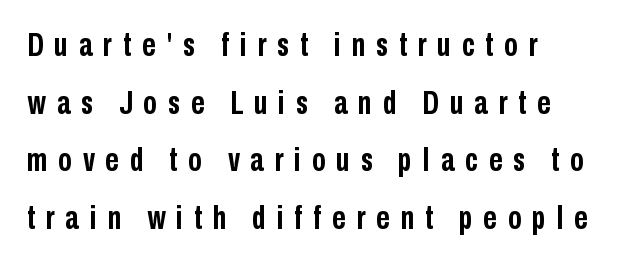
Q: Is the text bold? A: Yes.
Q: Is the text italic (slanted)? A: No, it is upright.
Q: Is the typeface a serif or a sans-serif typeface? A: Sans-serif.
Q: Is the text underlined? A: No.
Q: How is the paragraph aligned? A: Left-aligned.
Q: Is the spacing between letters normal or unusually wide? A: Unusually wide.
Q: Width (condensed, normal, or wide)? A: Condensed.
Q: Stroke contrast? A: Low.
Q: x-height? A: Medium.
Q: Monospaced? A: No.
